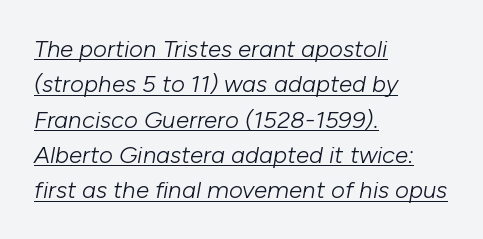
{"italic": "yes", "lean": "right", "slant_degrees": 10, "bold": "no", "underline": "yes", "align": "left", "line_spacing": "normal", "line_spacing_ratio": 1.47, "letter_spacing": "normal", "letter_spacing_em": 0.0, "glyph_px": 24}
